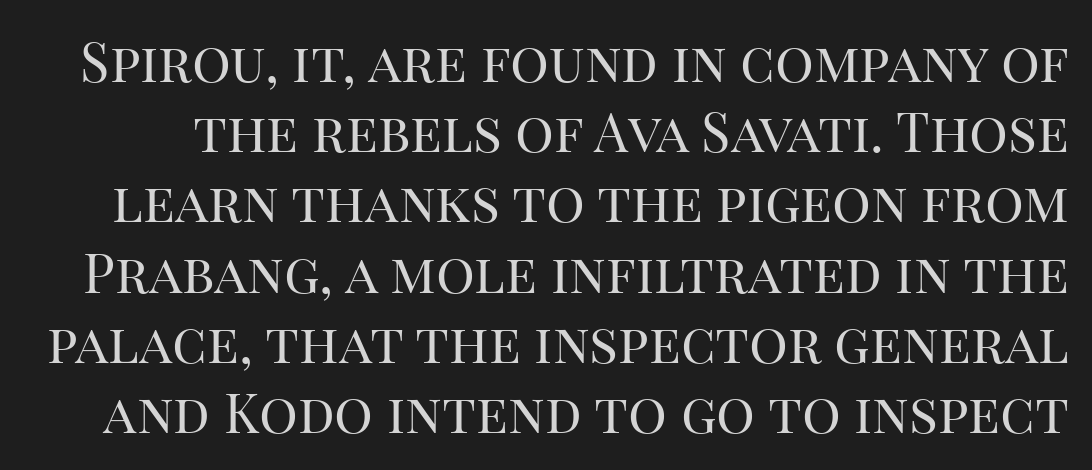
A typesetter would call this zero additional tracking. Heft: none added — not bold. Varying glyph widths throughout — classic text-font behaviour. The passage shown stacks its lines at a standard gap.
